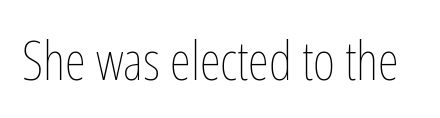
{"italic": "no", "bold": "no", "weight": "thin", "width": "condensed", "stroke_contrast": "low", "x_height": "medium", "monospaced": "no", "underline": "no", "letter_spacing": "normal", "letter_spacing_em": 0.0, "glyph_px": 54}
